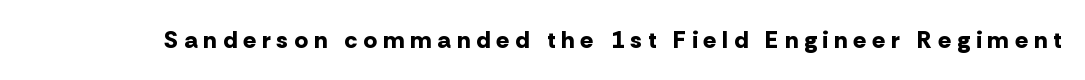
{"italic": "no", "bold": "yes", "underline": "no", "letter_spacing": "wide", "letter_spacing_em": 0.26, "glyph_px": 24}
